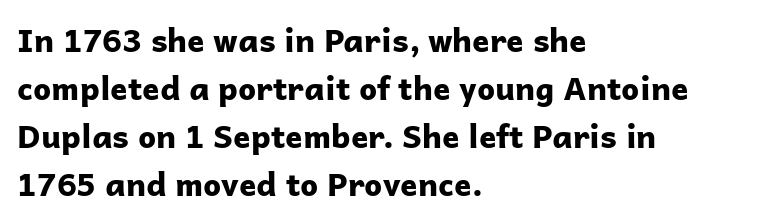
It's the straight-up-and-down kind of type. Tracking value appears to be zero — textbook default spacing. Regarding leading, the lines here are spaced in the standard way. The string is rendered with underlining switched off.
